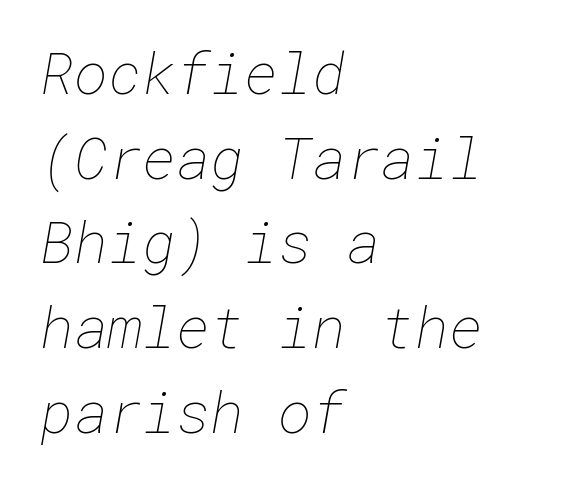
{"bold": "no", "weight": "thin", "width": "normal", "stroke_contrast": "low", "x_height": "medium", "underline": "no", "align": "left", "line_spacing": "normal", "line_spacing_ratio": 1.46, "letter_spacing": "normal", "letter_spacing_em": 0.0, "glyph_px": 58}
